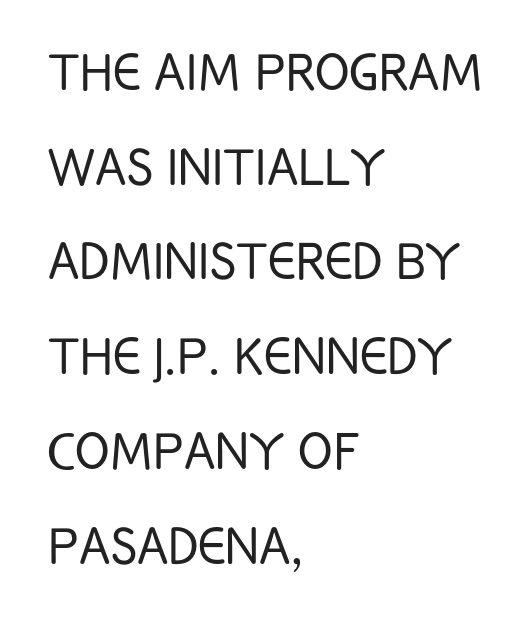
Q: Is the text bold? A: No.
Q: Is the text italic (slanted)? A: No, it is upright.
Q: Is the typeface a serif or a sans-serif typeface? A: Sans-serif.
Q: Is the text underlined? A: No.
Q: How is the paragraph aligned? A: Left-aligned.
Q: Is the spacing between letters normal or unusually wide? A: Normal.
Q: Is the spacing between lines tight, normal or loose? A: Normal.
Q: Width (condensed, normal, or wide)? A: Condensed.
Q: Stroke contrast? A: Low.
Q: x-height? A: Large.
Q: Monospaced? A: No.
